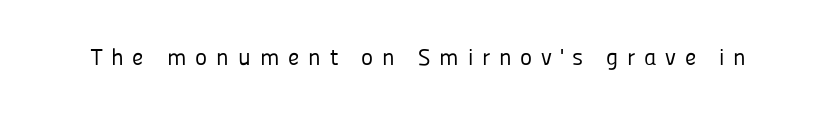
Tall strokes in this sample are plumb rather than angled. Vertical stems look standard width or narrower in stroke. Here the glyphs are tracked loosely, breaking word shapes into spaced letters. Decoration check: the copy has no underline.
